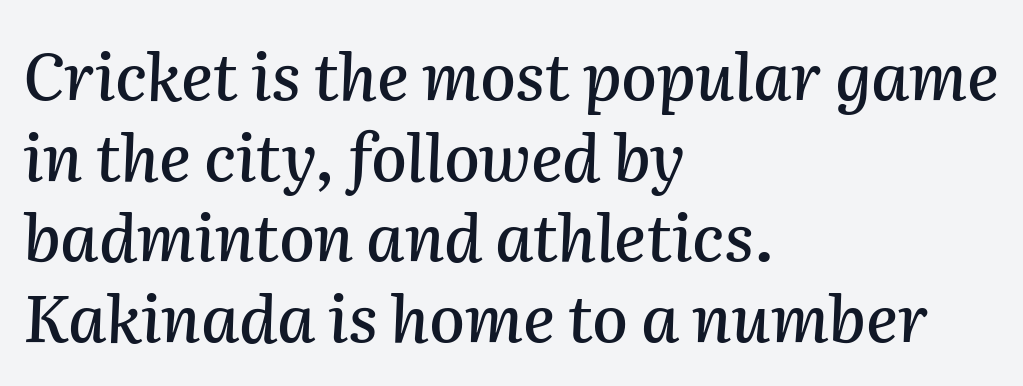
Style check: oblique. Line beginnings align vertically; line endings do not. The passage shown is typed in a proportional face where columns would drift. Does extra space separate the letters? No, they use regular spacing. Underline: absent.
